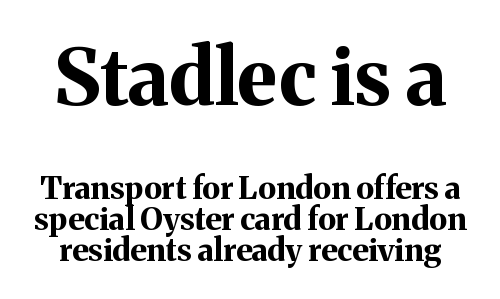
The image shows 78 px bold serif type, upright; set tight line spacing (1.0x), normal letter spacing, not underlined; the first (top) block is 2.52x larger; medium stroke contrast and a medium x-height.
